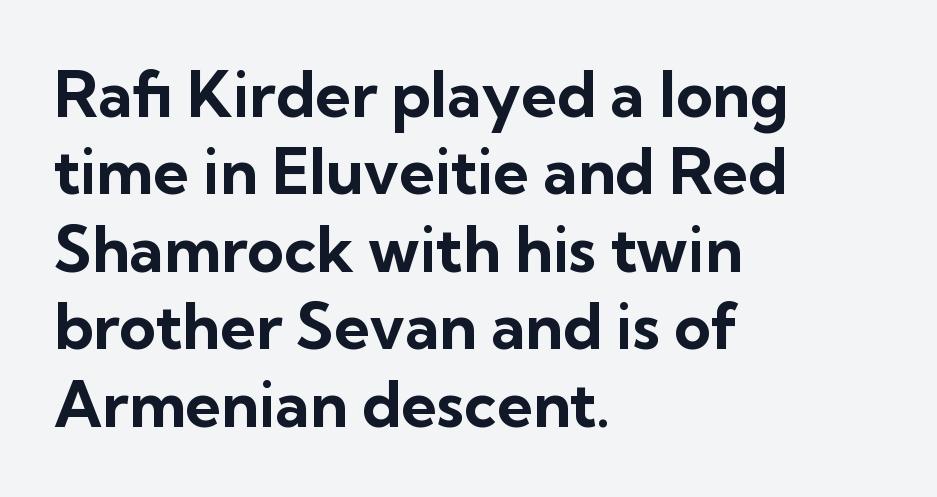
{"serif": "no", "italic": "no", "bold": "yes", "weight": "bold", "width": "normal", "stroke_contrast": "low", "x_height": "medium", "monospaced": "no", "underline": "no", "align": "left", "line_spacing_ratio": 1.23, "letter_spacing": "normal", "letter_spacing_em": 0.0, "glyph_px": 63}
